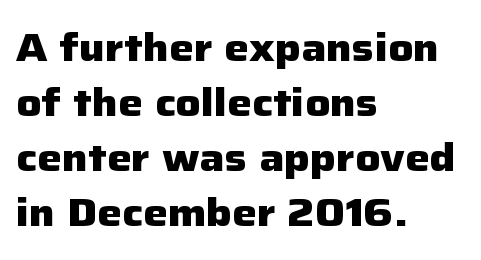
Classification — sans serif. Inter-character spacing is left at the font's built-in metrics. Plain, unruled lines of type. Typeset ragged right — the left edge is the straight one.
